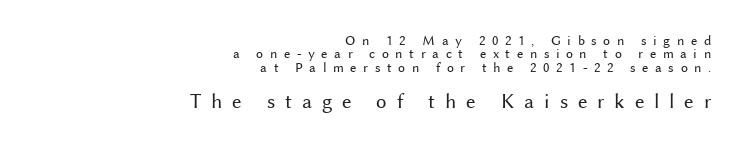
The image shows 21 px text type, upright; set right-aligned, tight line spacing (0.95x), unusually wide letter spacing (+0.47 em), not underlined; the second (bottom) block is 1.5x larger.
